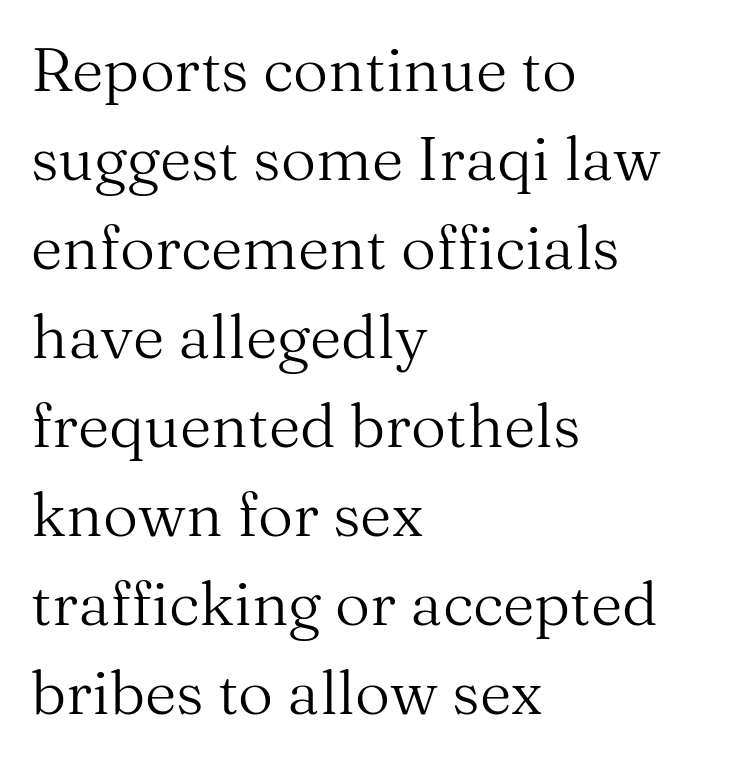
The face used here is proportionally spaced, like ordinary book or web type. Every stem runs plumb, perpendicular to the baseline. The rag falls on the right side of this text block. Reading down the column, the eye jumps a familiar distance to each next line. Typographically, this falls in the serif category. Inter-character spacing is left at the font's built-in metrics.
